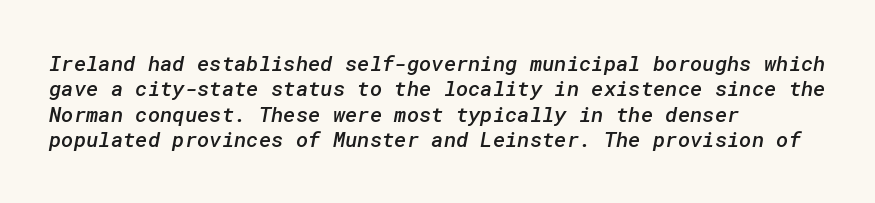
Left-aligned paragraph, ragged on the right. Words float on clear page, feet unadorned. Standard letterfit; no display-style spreading of the glyphs. How heavy is the stroke? Medium-heavy — a semibold, shy of bold.
